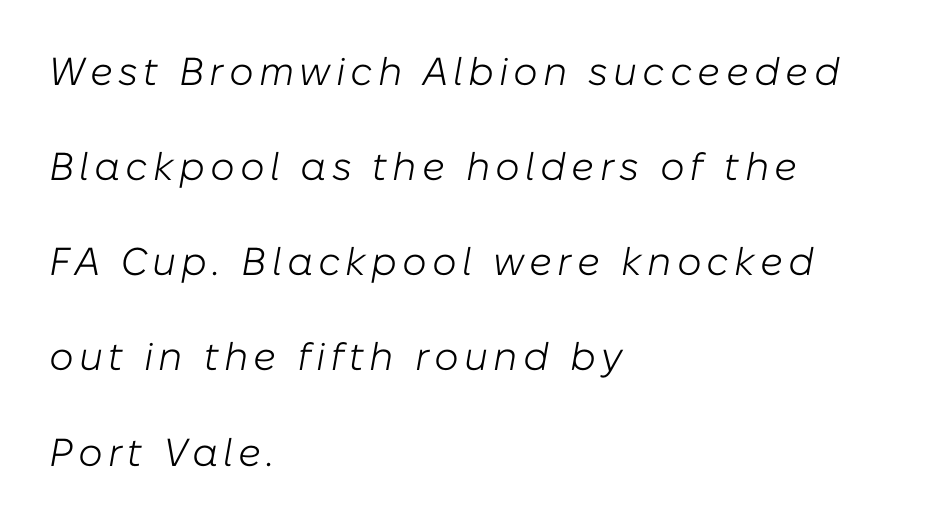
Each letter keeps its own natural width here, so spacing adapts to shape. Characters are canted at an angle relative to the baseline's perpendicular. Honestly, there is no underline to notice here at all. A classic flush-left, rag-right setting is used for this passage. What's the leading like? Stretched, with rows far apart. Weight: in the light-to-regular range.
